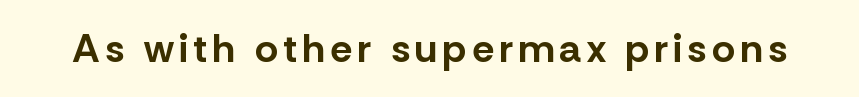
Q: Is the text bold? A: Yes.
Q: Is the text italic (slanted)? A: No, it is upright.
Q: Is the typeface a serif or a sans-serif typeface? A: Sans-serif.
Q: Is the text underlined? A: No.
Q: Width (condensed, normal, or wide)? A: Normal.
Q: Stroke contrast? A: Low.
Q: x-height? A: Medium.
Q: Monospaced? A: No.
